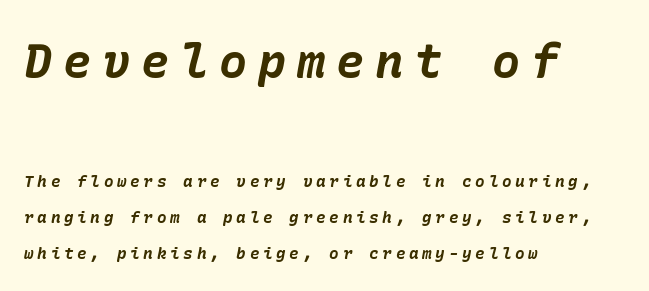
Q: Is the text bold? A: Yes.
Q: Is the text italic (slanted)? A: Yes, it leans right by about 10 degrees.
Q: Is the text underlined? A: No.
Q: How is the paragraph aligned? A: Left-aligned.
Q: Is the spacing between letters normal or unusually wide? A: Unusually wide.
Q: Is the spacing between lines tight, normal or loose? A: Loose.
Q: Which block of text is set in a larger size, the first (top) or the second (bottom)? A: The first (top) one.
Q: Width (condensed, normal, or wide)? A: Normal.
Q: Stroke contrast? A: Low.
Q: x-height? A: Medium.
